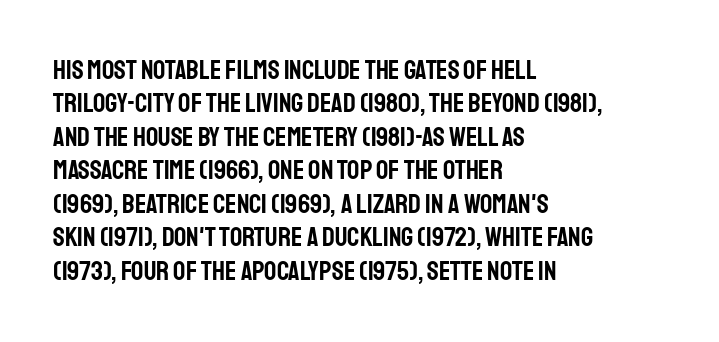
Q: Is the text italic (slanted)? A: No, it is upright.
Q: Is the text underlined? A: No.
Q: How is the paragraph aligned? A: Left-aligned.
Q: Is the spacing between letters normal or unusually wide? A: Normal.
